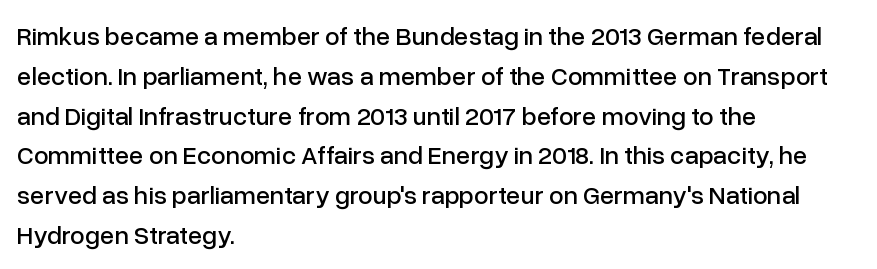
Q: Is the text italic (slanted)? A: No, it is upright.
Q: Is the text underlined? A: No.
Q: How is the paragraph aligned? A: Left-aligned.
Q: Is the spacing between letters normal or unusually wide? A: Normal.
Q: Is the spacing between lines tight, normal or loose? A: Normal.
